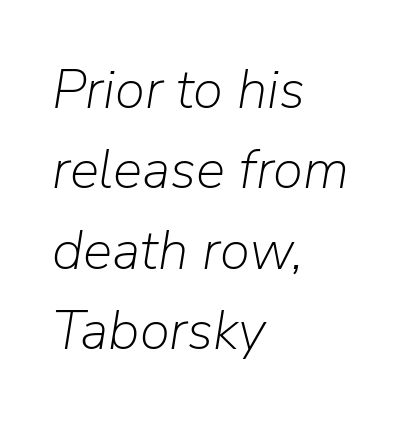
The image shows 55 px light type, italic (leaning right); set left-aligned, normal line spacing (1.46x), normal letter spacing, not underlined; low stroke contrast and a medium x-height.
